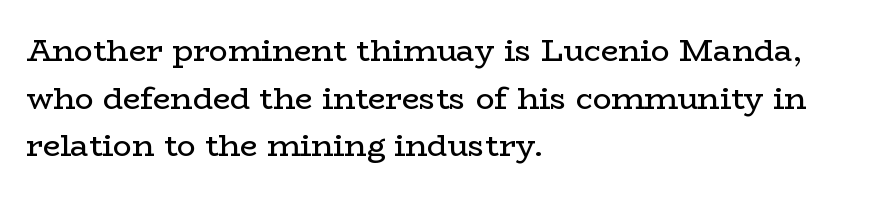
Glance below the letters and you will spot only blank space. The strokes carry an ordinary text weight at most. Stroke terminals: seriffed. Line starts are locked; line ends wander.
